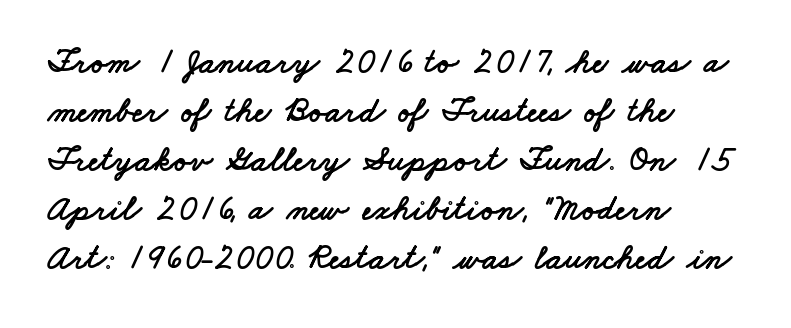
The image shows 35 px wide sans-serif type; set left-aligned, normal line spacing (1.4x), normal letter spacing, not underlined; low stroke contrast and a small x-height.
